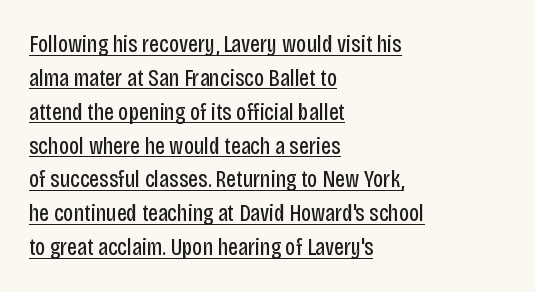
{"italic": "no", "bold": "no", "underline": "yes", "align": "left", "line_spacing": "normal", "line_spacing_ratio": 1.41, "letter_spacing": "normal", "letter_spacing_em": 0.0, "glyph_px": 24}
